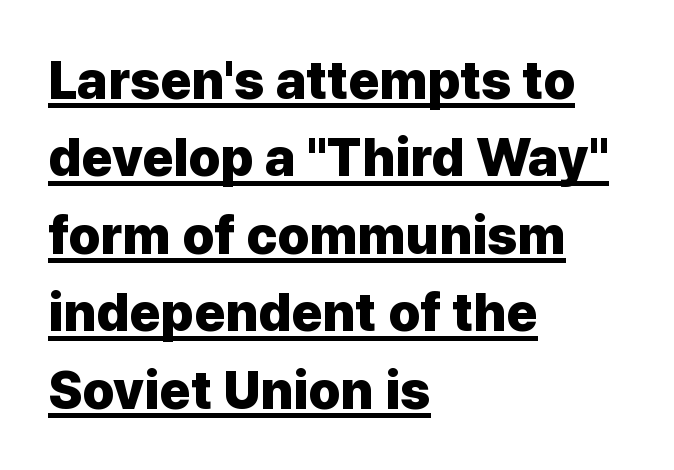
Is this a fixed-width face? No — the glyphs have proportional, varying widths. Underlining? Definitely there. A student would call this left alignment; a typographer would say flush left, rag right. The vertical gap from one line to the next is medium. Honestly, the letter spacing is just normal — you wouldn't notice it. I'd describe the lettering as bold — thick and assertive.
